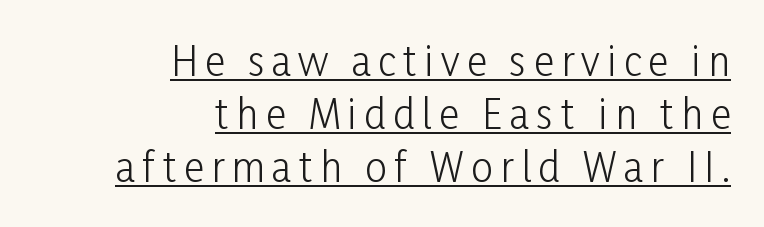
The image shows 39 px light, condensed sans-serif type, upright; set right-aligned, normal line spacing (1.36x), underlined; low stroke contrast and a medium x-height.
